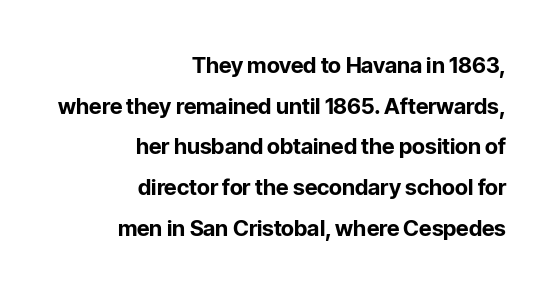
{"italic": "no", "bold": "yes", "underline": "no", "align": "right", "line_spacing_ratio": 1.85, "letter_spacing": "normal", "letter_spacing_em": 0.0, "glyph_px": 22}
